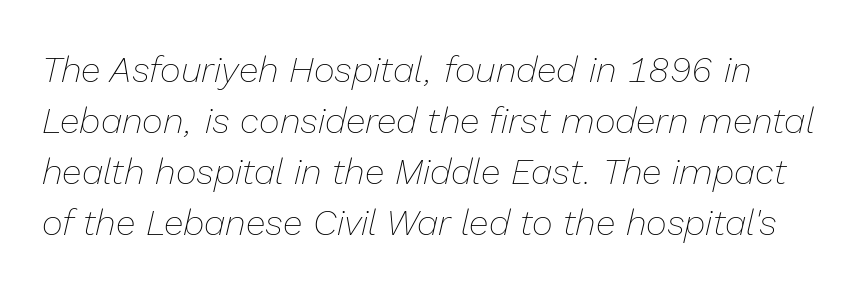
A typesetter would call this leading conventional body-copy spacing. Check the space under the baseline: it is left empty. The characters are drawn with everyday or finer stroke widths. The face used here is proportionally spaced, like ordinary book or web type. Letter spacing: default. Is the type slanted? Yes — the strokes lean at a clear angle.
